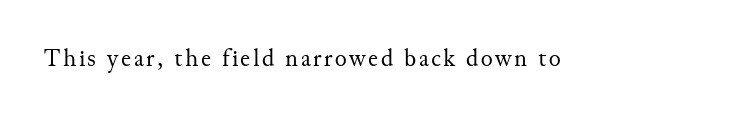
Q: Is the text bold? A: No.
Q: Is the text italic (slanted)? A: No, it is upright.
Q: Is the text underlined? A: No.
